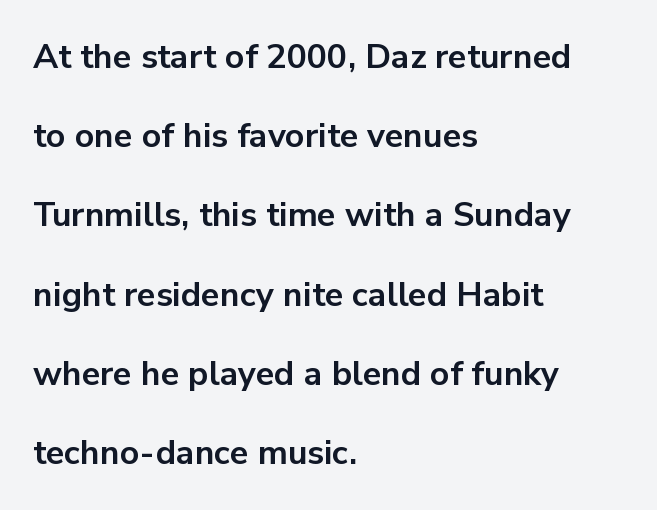
This sample has the flowing, uneven cadence of proportional lettering. Notice how the stems are strictly vertical — no italics here. How heavy is the stroke? Heavy — this is a bold. The passage shown stacks its lines with a broad gap.
